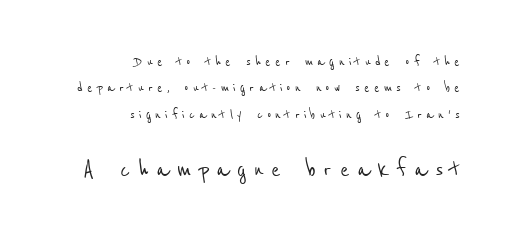
{"serif": "no", "width": "condensed", "stroke_contrast": "low", "x_height": "medium", "monospaced": "no", "underline": "no", "align": "right", "line_spacing": "normal", "line_spacing_ratio": 1.65, "letter_spacing": "wide", "letter_spacing_em": 0.26, "larger_block": "second", "size_ratio": 1.75, "glyph_px": 28}
